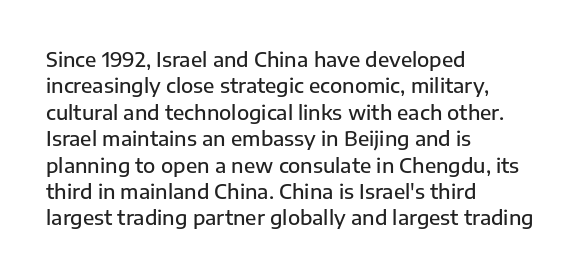
{"italic": "no", "bold": "semi", "underline": "no", "align": "left", "line_spacing": "normal", "line_spacing_ratio": 1.32, "letter_spacing": "normal", "letter_spacing_em": 0.0, "glyph_px": 20}
